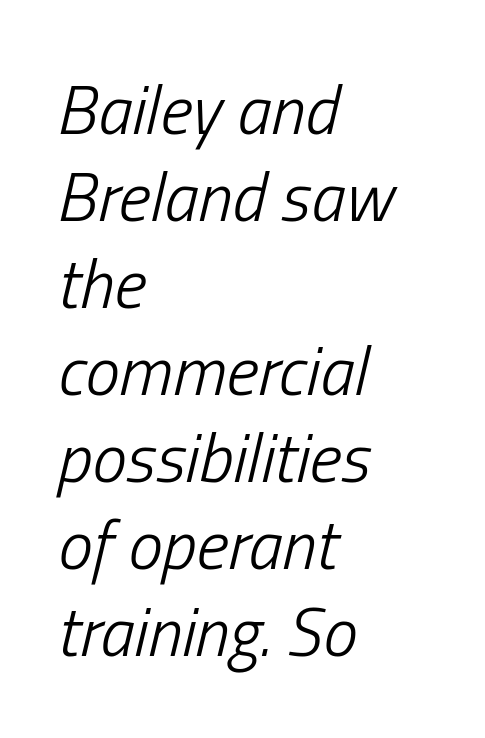
{"italic": "yes", "lean": "right", "slant_degrees": 13, "bold": "no", "weight": "light", "width": "condensed", "stroke_contrast": "low", "x_height": "medium", "monospaced": "no", "underline": "no", "align": "left", "line_spacing": "normal", "line_spacing_ratio": 1.26, "letter_spacing": "normal", "letter_spacing_em": 0.0, "glyph_px": 69}
